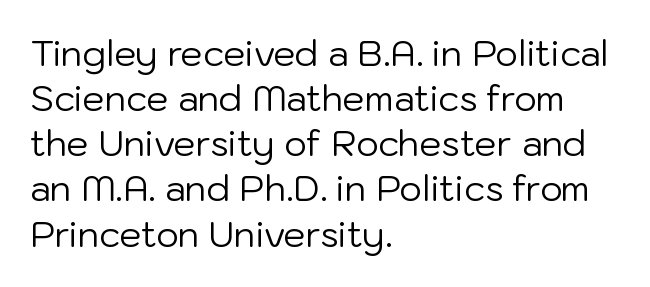
Q: Is the text bold? A: No.
Q: Is the text italic (slanted)? A: No, it is upright.
Q: Is the typeface a serif or a sans-serif typeface? A: Sans-serif.
Q: Is the text underlined? A: No.
Q: How is the paragraph aligned? A: Left-aligned.
Q: Is the spacing between letters normal or unusually wide? A: Normal.
Q: Is the spacing between lines tight, normal or loose? A: Normal.
Q: Width (condensed, normal, or wide)? A: Normal.
Q: Stroke contrast? A: Low.
Q: x-height? A: Medium.
Q: Monospaced? A: No.
